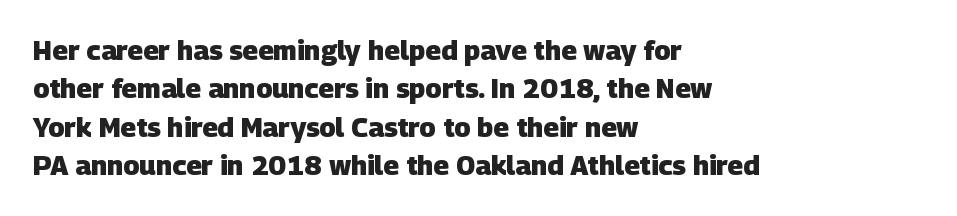
Q: Is the text bold? A: Yes.
Q: Is the text underlined? A: No.
Q: How is the paragraph aligned? A: Left-aligned.
Q: Is the spacing between letters normal or unusually wide? A: Normal.
Q: Is the spacing between lines tight, normal or loose? A: Normal.
